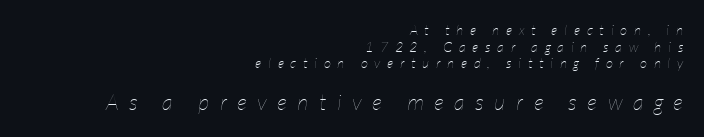
Q: Is the text bold? A: No.
Q: Is the text italic (slanted)? A: Yes, it leans right by about 7 degrees.
Q: Is the text underlined? A: No.
Q: How is the paragraph aligned? A: Right-aligned.
Q: Is the spacing between letters normal or unusually wide? A: Unusually wide.
Q: Which block of text is set in a larger size, the first (top) or the second (bottom)? A: The second (bottom) one.
